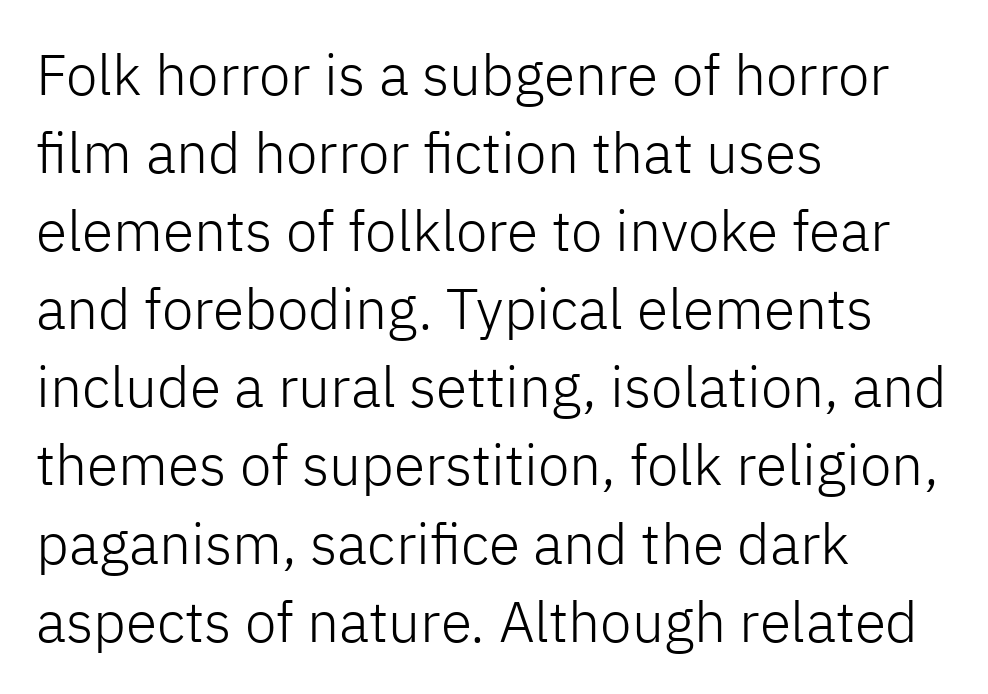
What stands out about the letter spacing? Nothing — it is the standard amount. Anything drawn beneath the words? Only blank space. The space between consecutive lines is moderate. Ink coverage per letter is moderate at most. The rendering uses natural spacing where letterforms have individual widths.
